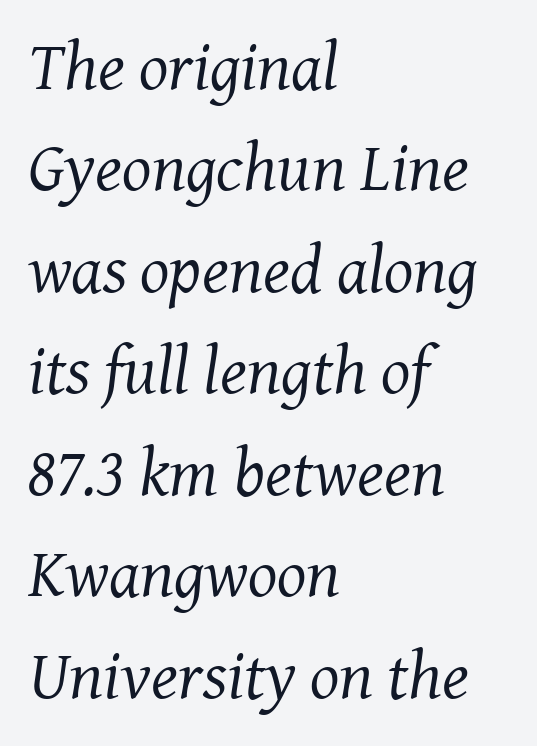
{"serif": "yes", "italic": "yes", "lean": "right", "slant_degrees": 8, "bold": "no", "weight": "regular", "width": "normal", "stroke_contrast": "medium", "x_height": "medium", "monospaced": "no", "underline": "no", "align": "left", "line_spacing": "normal", "line_spacing_ratio": 1.47, "letter_spacing": "normal", "letter_spacing_em": 0.0, "glyph_px": 69}
